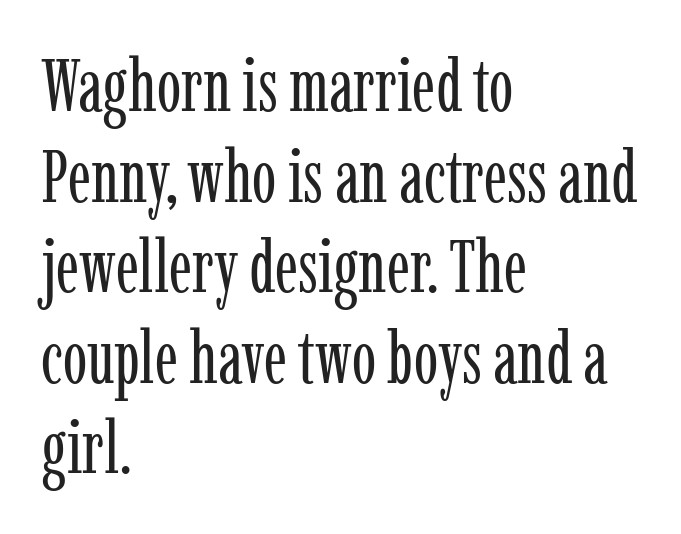
Q: Is the text bold? A: No.
Q: Is the text italic (slanted)? A: No, it is upright.
Q: Is the typeface a serif or a sans-serif typeface? A: Serif.
Q: Is the text underlined? A: No.
Q: How is the paragraph aligned? A: Left-aligned.
Q: Is the spacing between letters normal or unusually wide? A: Normal.
Q: Width (condensed, normal, or wide)? A: Condensed.
Q: Stroke contrast? A: Low.
Q: x-height? A: Medium.
Q: Monospaced? A: No.
